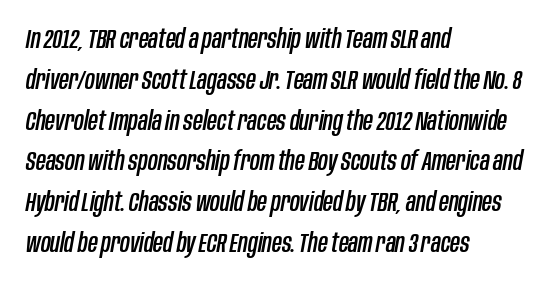
Q: Is the text italic (slanted)? A: Yes, it leans right by about 10 degrees.
Q: Is the text underlined? A: No.
Q: How is the paragraph aligned? A: Left-aligned.
Q: Is the spacing between letters normal or unusually wide? A: Normal.
Q: Is the spacing between lines tight, normal or loose? A: Normal.
